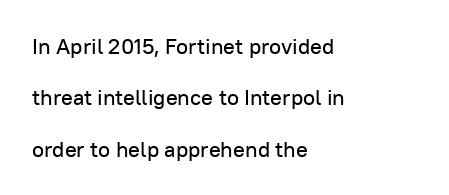
The image shows 22 px text type, upright; set left-aligned, loose line spacing (2.33x), normal letter spacing, not underlined.
